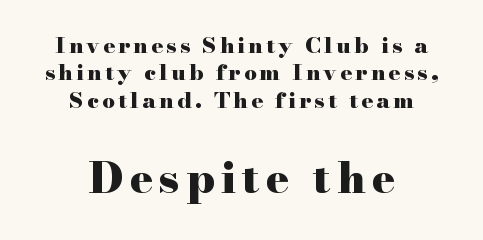
Chunky letters — that's bold for sure. Note the varied advance widths — an 'i' is clearly narrower than an 'm'. A student would call this center alignment; a typographer would say set centered. The font family rendered here belongs to the serif group. These two chunks differ in scale, with the bottom chunk taking the larger measure. A roman cut, with each character standing at attention.
